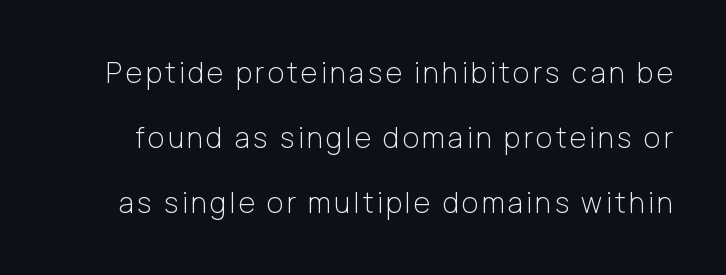
{"serif": "no", "italic": "no", "bold": "no", "weight": "light", "width": "normal", "stroke_contrast": "low", "x_height": "medium", "monospaced": "no", "underline": "no", "line_spacing": "loose", "line_spacing_ratio": 2.32, "glyph_px": 28}
